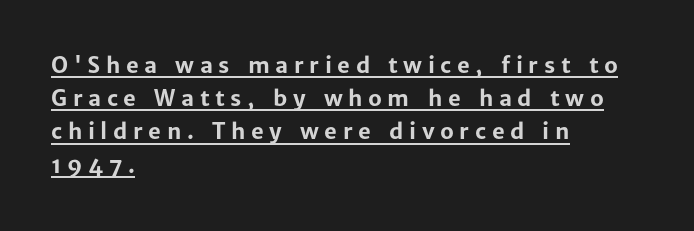
The image shows 22 px bold type, upright; set left-aligned, normal line spacing (1.51x), unusually wide letter spacing (+0.25 em), underlined.
